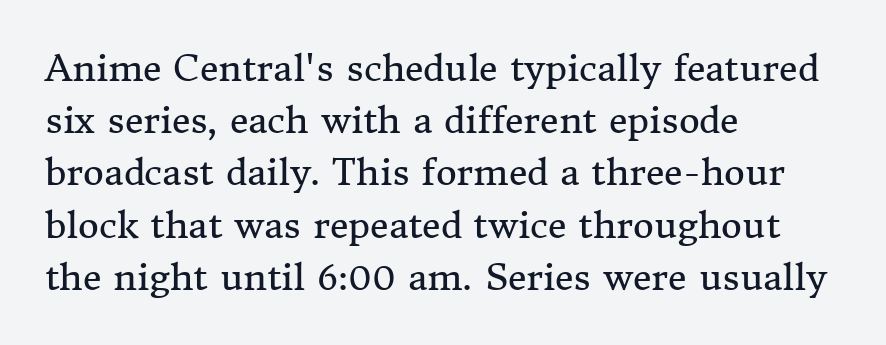
Plain, unruled lines of type. The rows are spaced the way most documents space them. Notice how the passage keeps a crisp vertical edge on the left only. The font sits on the lighter half of the weight spectrum, regular included. Designer's note — italics off, roman on. This sample has the flowing, uneven cadence of proportional lettering.
